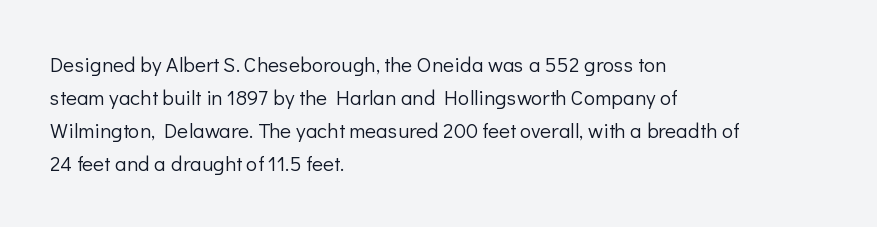
The image shows 21 px text type, upright; set left-aligned, normal line spacing (1.57x), normal letter spacing, not underlined.
